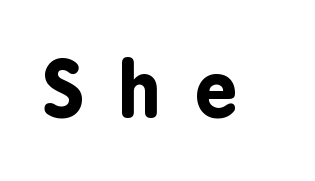
The image shows 75 px bold, condensed sans-serif type, upright; set unusually wide letter spacing (+0.48 em), not underlined; low stroke contrast and a medium x-height.
